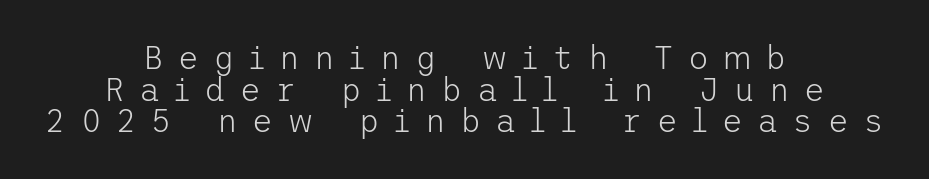
Are there feet on the stems? There aren't — it's a sans. Baseline-to-baseline distance is barely more than the letter height. Does the lettering tilt? It doesn't — this is upright. Every row of glyphs is offset so its center matches the block's center.
